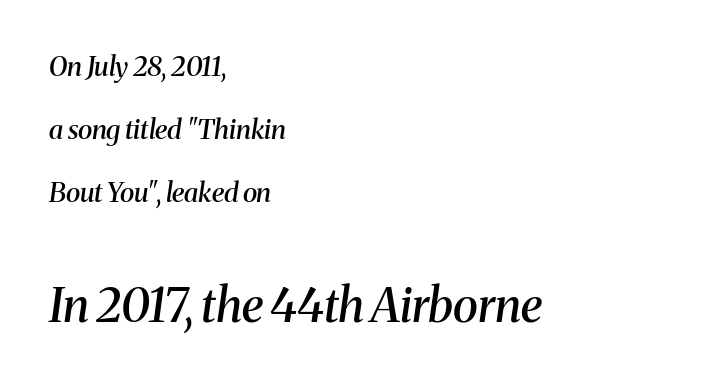
Q: Is the text bold? A: Semi-bold.
Q: Is the text italic (slanted)? A: Yes, it leans right by about 8 degrees.
Q: Is the typeface a serif or a sans-serif typeface? A: Serif.
Q: Is the text underlined? A: No.
Q: How is the paragraph aligned? A: Left-aligned.
Q: Is the spacing between letters normal or unusually wide? A: Normal.
Q: Is the spacing between lines tight, normal or loose? A: Loose.
Q: Which block of text is set in a larger size, the first (top) or the second (bottom)? A: The second (bottom) one.
Q: Width (condensed, normal, or wide)? A: Normal.
Q: Stroke contrast? A: Medium.
Q: x-height? A: Medium.
Q: Monospaced? A: No.
